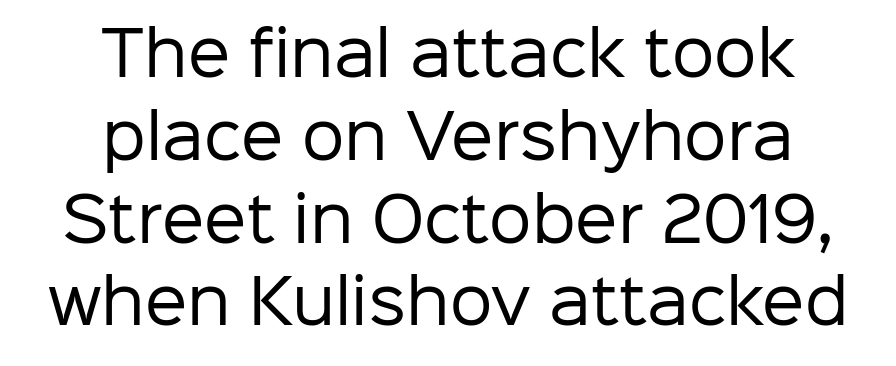
Here the designer chose a conventional face with non-uniform glyph widths. Is this a heavy cut? Hardly; it is regular or lighter. Short note: letters normally spaced. In terms of leading, this rendering sits right in the middle. Upright lettering throughout. The type family on display is of the sans-serif kind.
